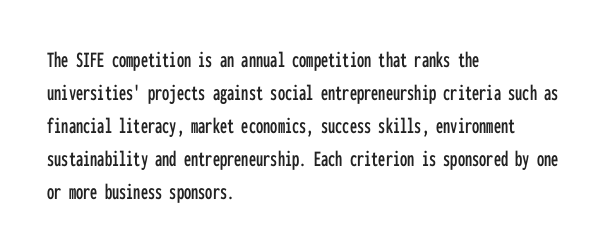
The block of text has a typical density, with ordinary space between rows. Tracking here is standard; glyphs follow each other at the usual distance. The strip under each line holds only bare page. The lettering holds an erect, upright posture throughout. Teacher's note: observe the even left margin — that is flush-left alignment.
